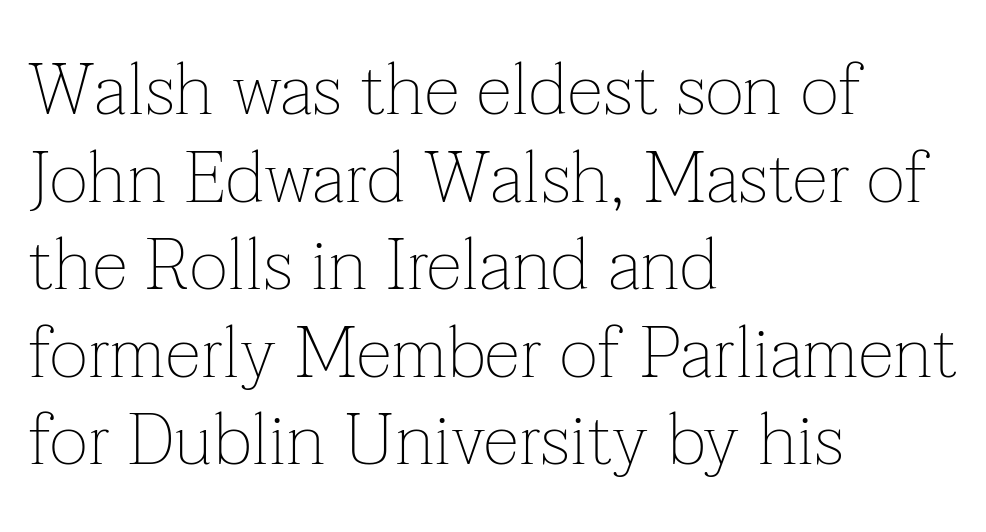
The image shows 73 px thin serif type, upright; set left-aligned, line spacing 1.2x, normal letter spacing, not underlined; low stroke contrast and a medium x-height.
